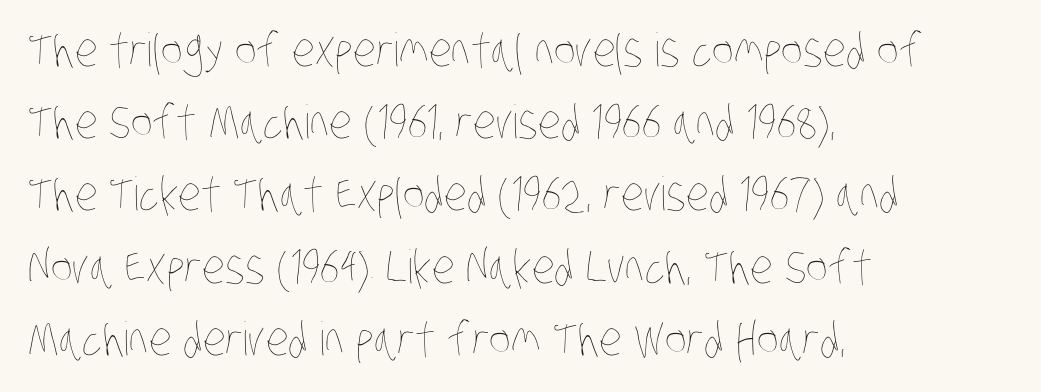
The horizontal fit of the characters is conventional and even. Interline gaps are of average width in this sample. Think standard paragraph weight, or any step lighter than that. Notice how the passage keeps a crisp vertical edge on the left only. Nobody drew a line under any word here.
